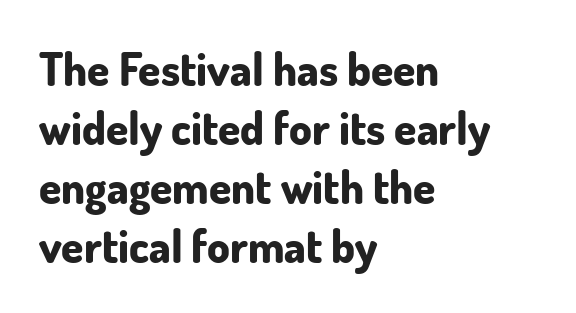
{"serif": "no", "italic": "no", "bold": "yes", "weight": "bold", "width": "normal", "stroke_contrast": "low", "x_height": "small", "monospaced": "no", "underline": "no", "align": "left", "line_spacing": "normal", "line_spacing_ratio": 1.31, "letter_spacing": "normal", "letter_spacing_em": 0.0, "glyph_px": 45}
